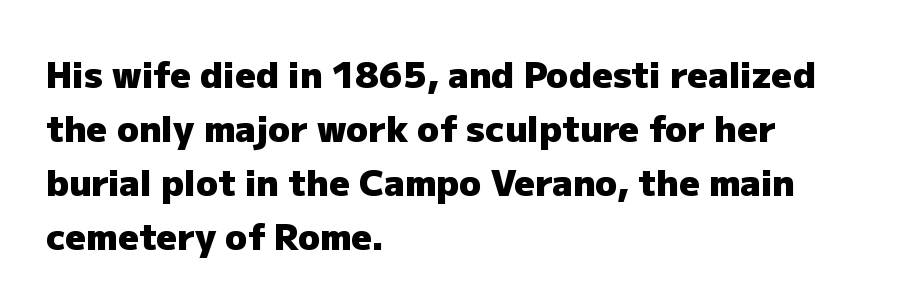
What weight is shown? A full bold with thick strokes. Visually the block forms a straight wall on the left and a jagged coastline on the right. Letters rest on an invisible, unmarked baseline. Notice how descenders clear the ascenders below comfortably — that's standard leading.
